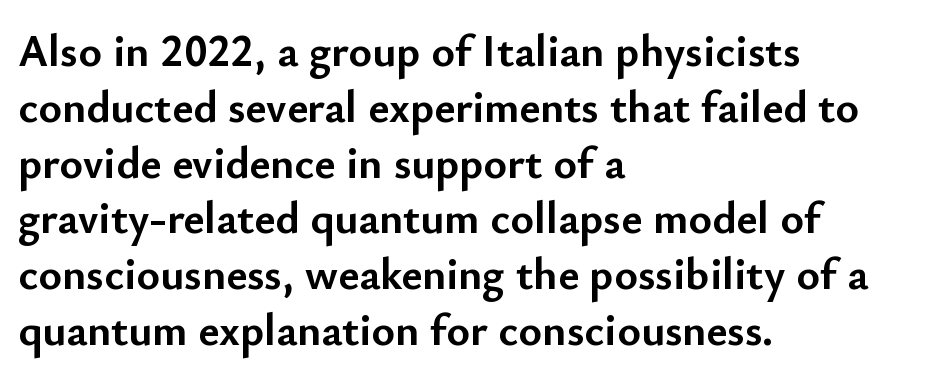
{"serif": "no", "italic": "no", "bold": "yes", "weight": "semibold", "width": "normal", "stroke_contrast": "low", "x_height": "small", "monospaced": "no", "underline": "no", "align": "left", "line_spacing_ratio": 1.24, "letter_spacing": "normal", "letter_spacing_em": 0.0, "glyph_px": 45}
